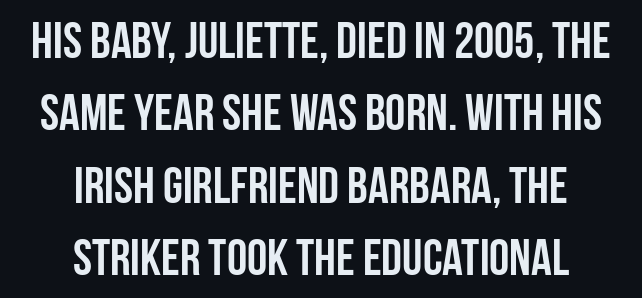
The image shows 51 px semibold, condensed sans-serif type, upright; set centered, normal line spacing (1.42x), normal letter spacing, not underlined; low stroke contrast and a large x-height.
